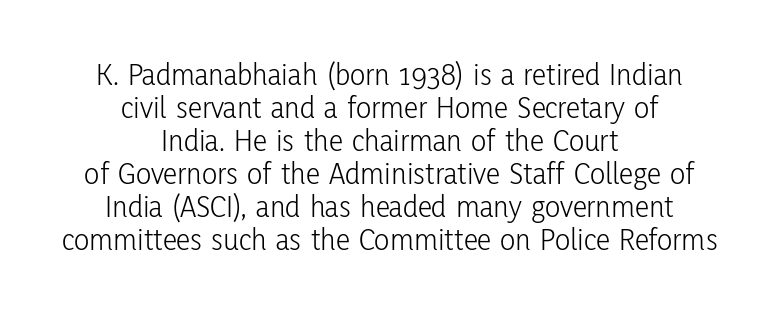
Nothing heavy about these letters — not bold at all. What's the leading like? Squeezed, with rows nearly overlapping. Observe the absence of serifs on each vertical stroke in this sample. There is no visible air inserted between adjacent glyphs. The face used here is proportionally spaced, like ordinary book or web type. The lettering holds an erect, upright posture throughout.
